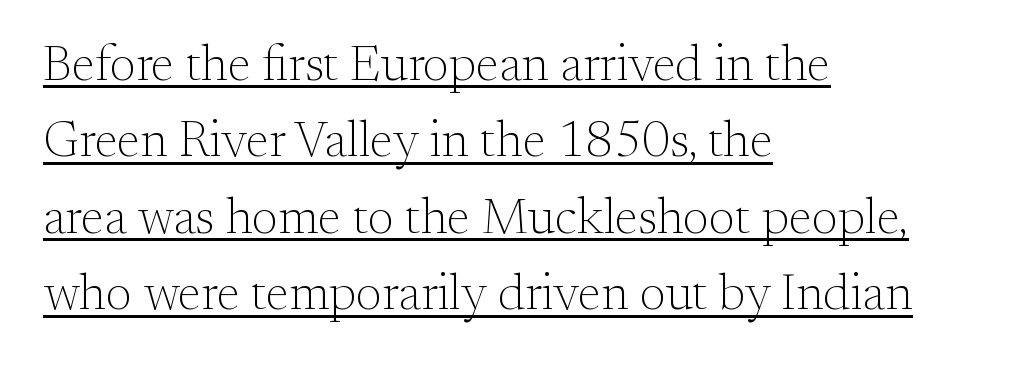
Upright lettering throughout. The strokes are not fattened; the text isn't bold. You could not count columns in this text — the font is proportionally spaced. Where is the straight margin? On the left. Quick note: interline space is typical.
